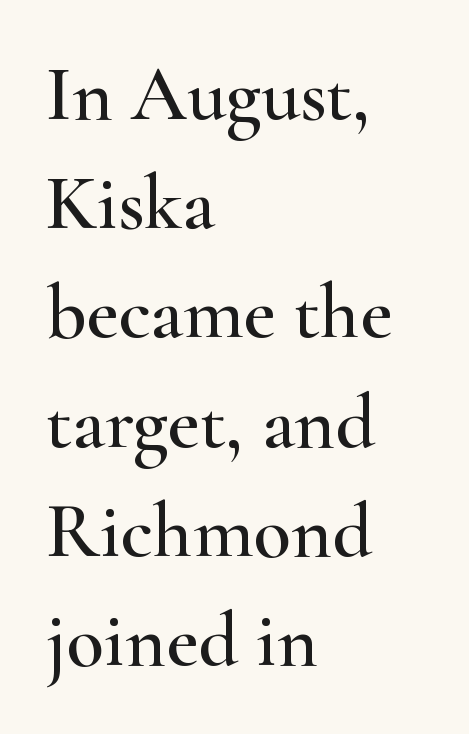
{"serif": "yes", "italic": "no", "width": "wide", "stroke_contrast": "high", "x_height": "small", "monospaced": "no", "underline": "no", "align": "left", "line_spacing": "normal", "line_spacing_ratio": 1.4, "letter_spacing": "normal", "letter_spacing_em": 0.0, "glyph_px": 78}
